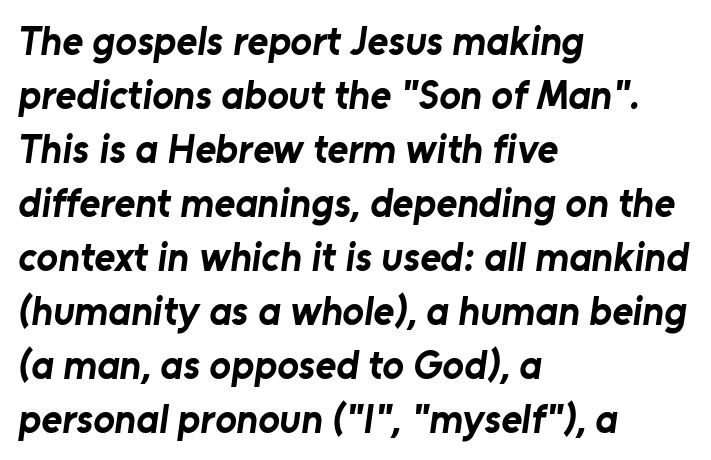
{"serif": "no", "bold": "yes", "weight": "bold", "width": "normal", "stroke_contrast": "low", "x_height": "medium", "monospaced": "no", "underline": "no", "align": "left", "line_spacing": "normal", "line_spacing_ratio": 1.35, "letter_spacing": "normal", "letter_spacing_em": 0.0, "glyph_px": 40}
